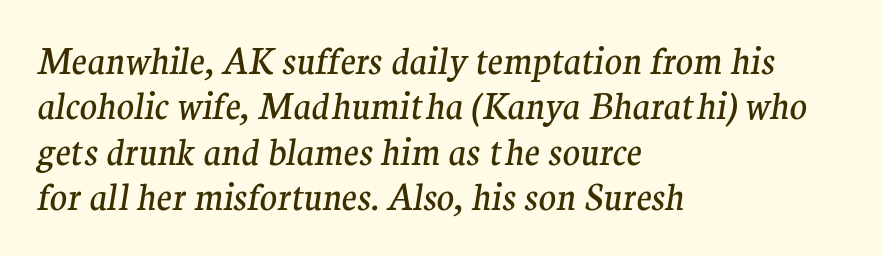
Q: Is the text bold? A: No.
Q: Is the text italic (slanted)? A: Yes, it leans right by about 9 degrees.
Q: Is the typeface a serif or a sans-serif typeface? A: Serif.
Q: Is the text underlined? A: No.
Q: How is the paragraph aligned? A: Left-aligned.
Q: Is the spacing between letters normal or unusually wide? A: Normal.
Q: Is the spacing between lines tight, normal or loose? A: Normal.
Q: Width (condensed, normal, or wide)? A: Normal.
Q: Stroke contrast? A: Medium.
Q: x-height? A: Medium.
Q: Monospaced? A: No.
